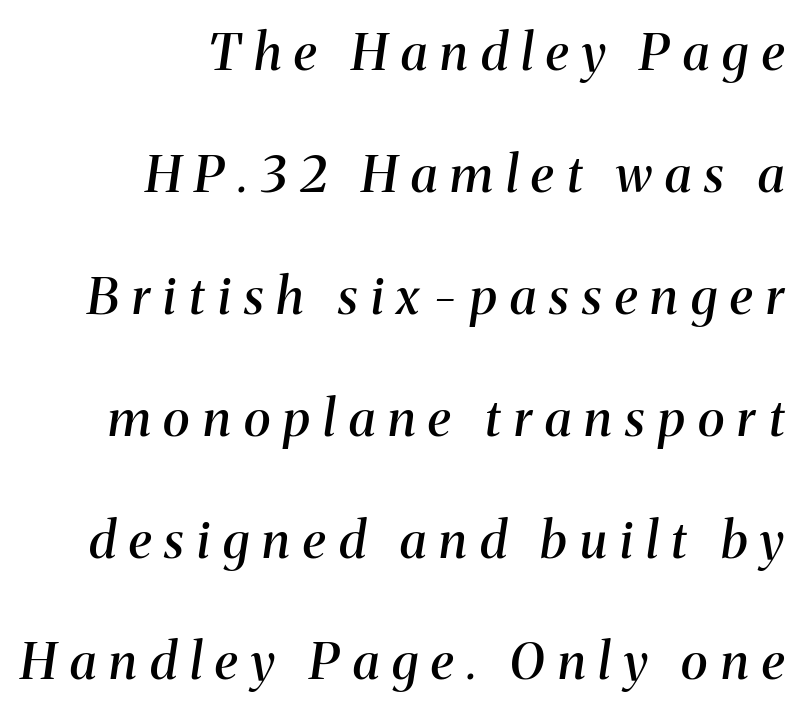
Q: Is the text bold? A: Semi-bold.
Q: Is the text italic (slanted)? A: Yes, it leans right by about 8 degrees.
Q: Is the typeface a serif or a sans-serif typeface? A: Serif.
Q: Is the text underlined? A: No.
Q: How is the paragraph aligned? A: Right-aligned.
Q: Is the spacing between letters normal or unusually wide? A: Unusually wide.
Q: Is the spacing between lines tight, normal or loose? A: Loose.
Q: Width (condensed, normal, or wide)? A: Normal.
Q: Stroke contrast? A: Medium.
Q: x-height? A: Medium.
Q: Monospaced? A: No.
